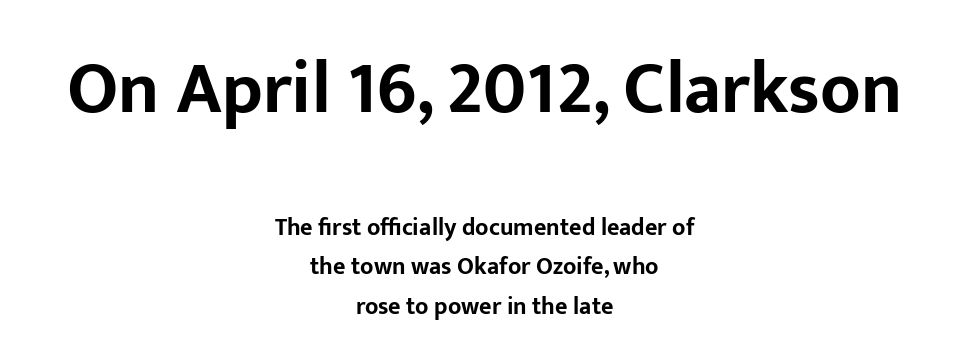
Both edges are ragged and mirror each other, which tells us the setting is centered. Evenly set lines give the paragraph a standard silhouette. The more generous point size was reserved for the upper chunk. Each letter keeps its own natural width here, so spacing adapts to shape. You can tell it's not italic because the verticals are truly vertical. Note: no serifs on the glyphs.
